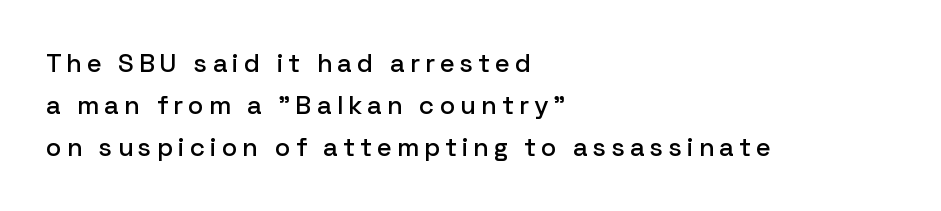
{"italic": "no", "underline": "no", "align": "left", "line_spacing": "normal", "line_spacing_ratio": 1.62, "letter_spacing": "wide", "letter_spacing_em": 0.21, "glyph_px": 26}
